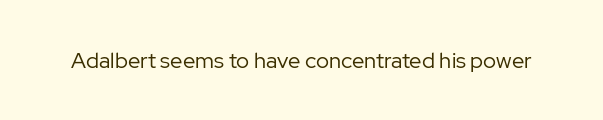
{"italic": "no", "bold": "no", "underline": "no", "letter_spacing": "normal", "letter_spacing_em": 0.0, "glyph_px": 22}
